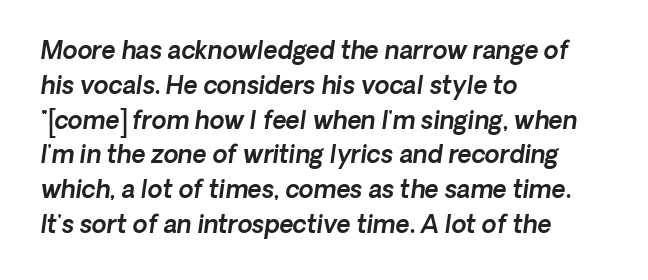
Q: Is the text italic (slanted)? A: Yes, it leans right by about 8 degrees.
Q: Is the text underlined? A: No.
Q: How is the paragraph aligned? A: Left-aligned.
Q: Is the spacing between letters normal or unusually wide? A: Normal.
Q: Is the spacing between lines tight, normal or loose? A: Normal.
